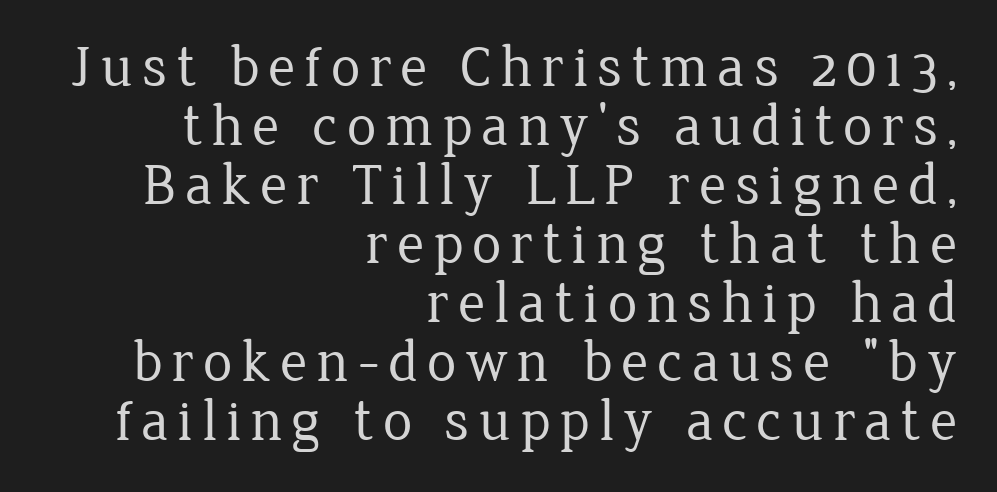
The image shows 59 px regular-weight serif type, upright; set right-aligned, tight line spacing (1.0x), not underlined; low stroke contrast and a medium x-height.
